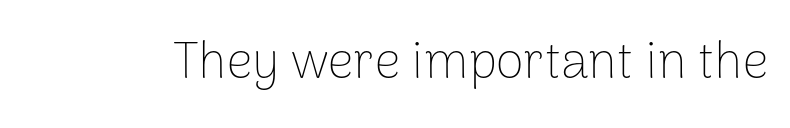
The image shows 51 px thin sans-serif type, upright; set normal letter spacing, not underlined; low stroke contrast and a medium x-height.
